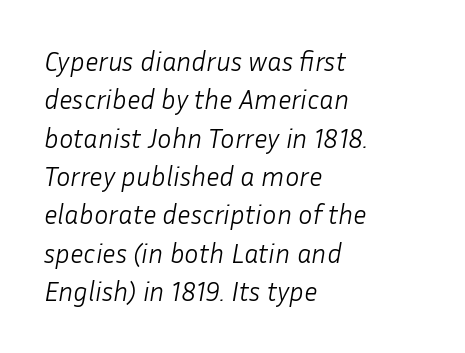
The image shows 27 px text type, italic (leaning right); set left-aligned, normal line spacing (1.42x), normal letter spacing, not underlined.
